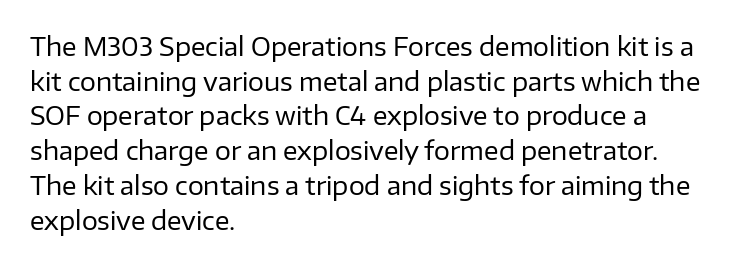
The image shows 25 px text type, upright; set left-aligned, normal line spacing (1.39x), normal letter spacing, not underlined.
